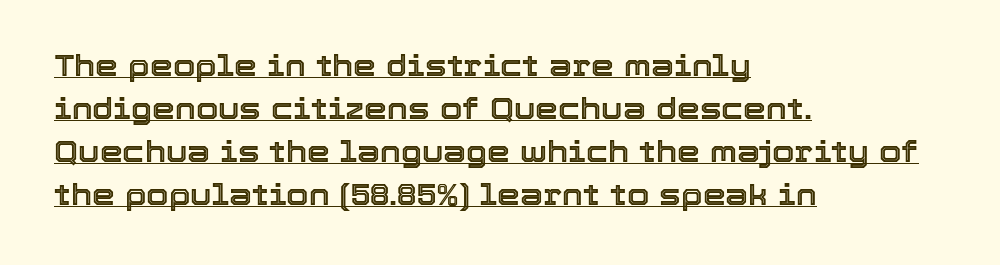
Q: Is the text italic (slanted)? A: No, it is upright.
Q: Is the text underlined? A: Yes.
Q: How is the paragraph aligned? A: Left-aligned.
Q: Is the spacing between letters normal or unusually wide? A: Normal.
Q: Is the spacing between lines tight, normal or loose? A: Normal.
Q: Width (condensed, normal, or wide)? A: Normal.
Q: x-height? A: Medium.
Q: Monospaced? A: No.
